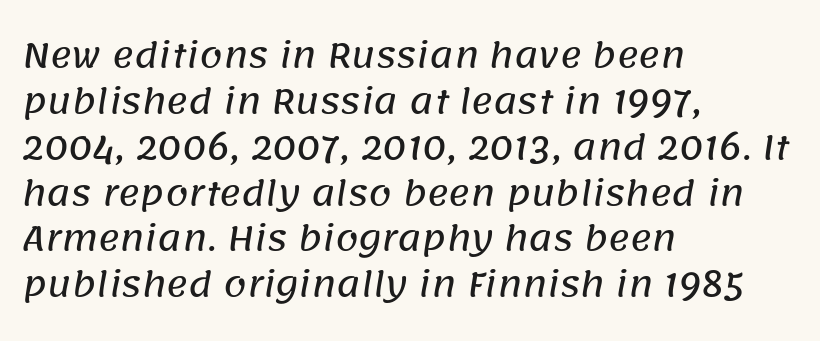
Q: Is the typeface a serif or a sans-serif typeface? A: Sans-serif.
Q: Is the text underlined? A: No.
Q: How is the paragraph aligned? A: Left-aligned.
Q: Is the spacing between letters normal or unusually wide? A: Normal.
Q: Is the spacing between lines tight, normal or loose? A: Normal.
Q: Width (condensed, normal, or wide)? A: Normal.
Q: Stroke contrast? A: Low.
Q: x-height? A: Large.
Q: Monospaced? A: No.
